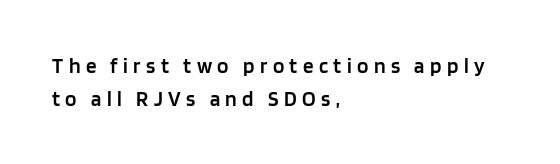
Q: Is the text bold? A: Semi-bold.
Q: Is the text italic (slanted)? A: No, it is upright.
Q: Is the text underlined? A: No.
Q: How is the paragraph aligned? A: Left-aligned.
Q: Is the spacing between letters normal or unusually wide? A: Unusually wide.
Q: Is the spacing between lines tight, normal or loose? A: Normal.
